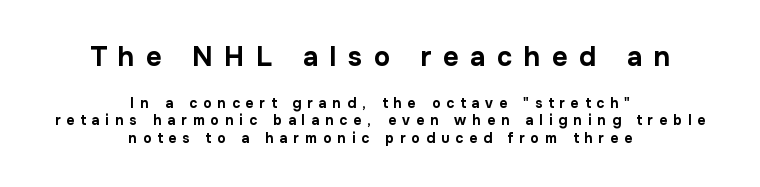
The image shows 27 px bold type, upright; set centered, line spacing 1.24x, unusually wide letter spacing (+0.43 em), not underlined; the first (top) block is 1.93x larger.
